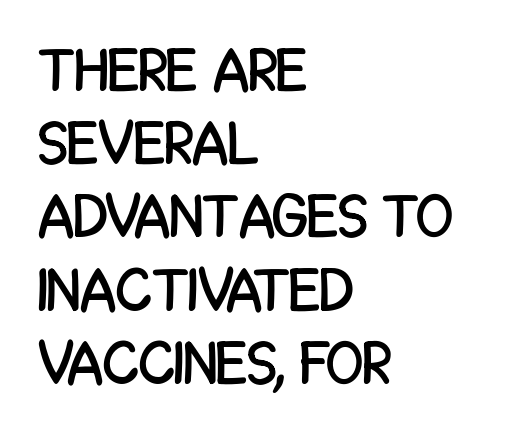
{"serif": "no", "italic": "no", "width": "condensed", "stroke_contrast": "low", "x_height": "large", "monospaced": "no", "underline": "no", "align": "left", "line_spacing_ratio": 1.2, "letter_spacing": "normal", "letter_spacing_em": 0.0, "glyph_px": 61}
